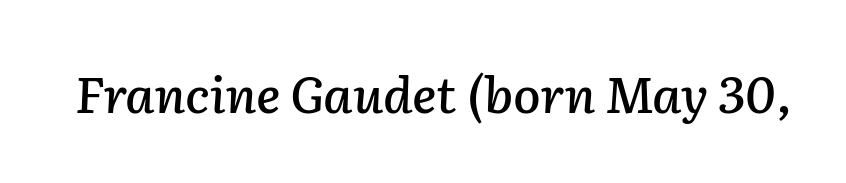
Note the varied advance widths — an 'i' is clearly narrower than an 'm'. Any mark beneath the type? The region is blank. A typesetter would call this zero additional tracking. The whole block is typeset with a tilt.
